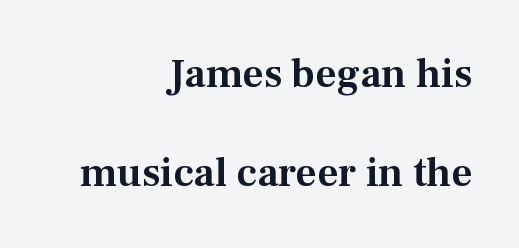
The image shows 41 px serif type, upright; set right-aligned, loose line spacing (2.42x), normal letter spacing, not underlined; medium stroke contrast and a medium x-height.
